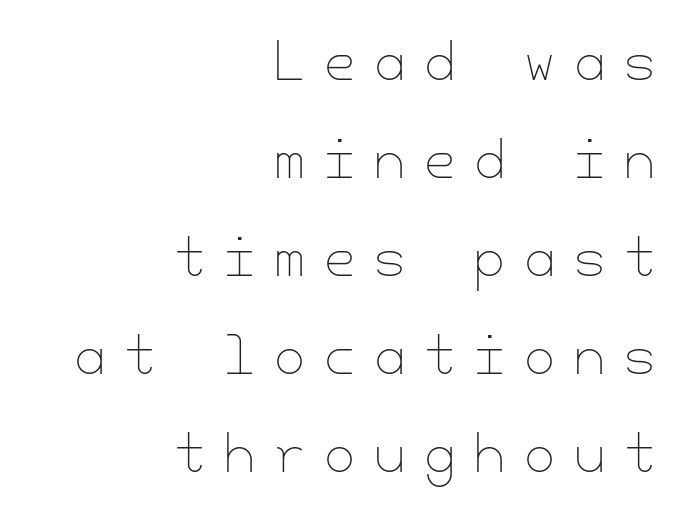
{"italic": "no", "bold": "no", "weight": "thin", "width": "normal", "stroke_contrast": "low", "x_height": "small", "underline": "no", "align": "right", "line_spacing": "loose", "line_spacing_ratio": 1.96, "letter_spacing": "wide", "letter_spacing_em": 0.38, "glyph_px": 50}
